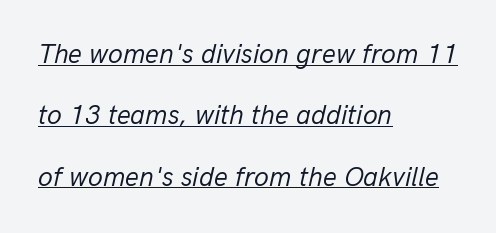
Q: Is the text bold? A: No.
Q: Is the text italic (slanted)? A: Yes, it leans right by about 13 degrees.
Q: Is the text underlined? A: Yes.
Q: How is the paragraph aligned? A: Left-aligned.
Q: Is the spacing between letters normal or unusually wide? A: Normal.
Q: Is the spacing between lines tight, normal or loose? A: Loose.
